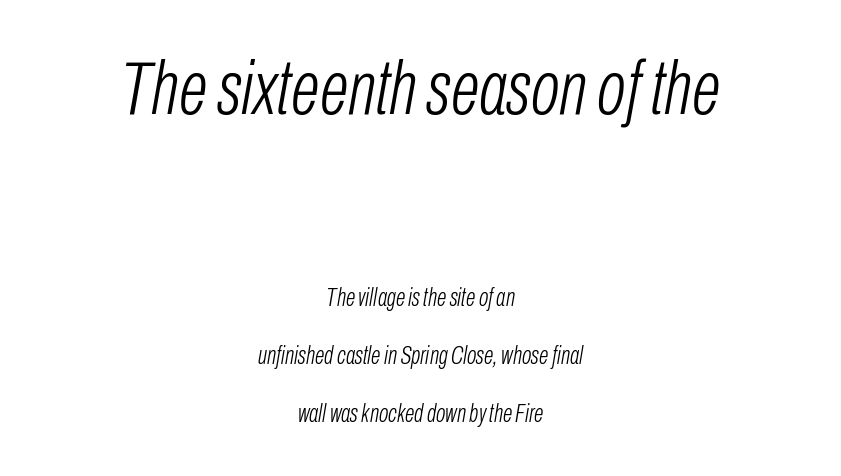
The image shows 76 px light, condensed type, italic (leaning right); set centered, loose line spacing (2.32x), normal letter spacing, not underlined; the first (top) block is 3.04x larger; low stroke contrast and a medium x-height.
